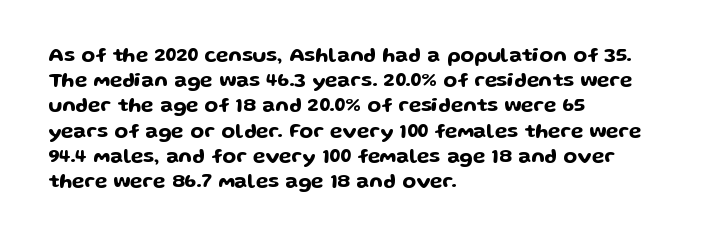
Q: Is the text italic (slanted)? A: No, it is upright.
Q: Is the text underlined? A: No.
Q: How is the paragraph aligned? A: Left-aligned.
Q: Is the spacing between letters normal or unusually wide? A: Normal.
Q: Is the spacing between lines tight, normal or loose? A: Normal.
